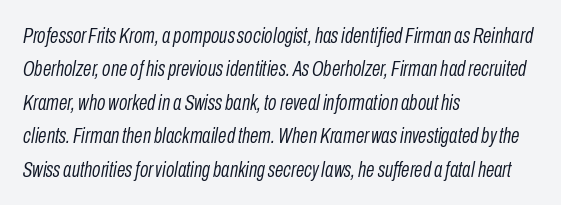
Q: Is the text bold? A: No.
Q: Is the text italic (slanted)? A: Yes, it leans right by about 10 degrees.
Q: Is the text underlined? A: No.
Q: How is the paragraph aligned? A: Left-aligned.
Q: Is the spacing between letters normal or unusually wide? A: Normal.
Q: Is the spacing between lines tight, normal or loose? A: Normal.
